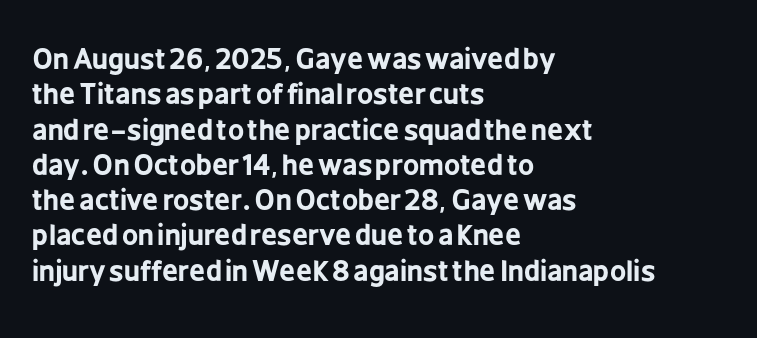
{"serif": "no", "italic": "no", "bold": "yes", "weight": "bold", "width": "condensed", "stroke_contrast": "low", "x_height": "medium", "monospaced": "no", "underline": "no", "align": "left", "line_spacing": "normal", "line_spacing_ratio": 1.26, "letter_spacing": "normal", "letter_spacing_em": 0.0, "glyph_px": 28}
